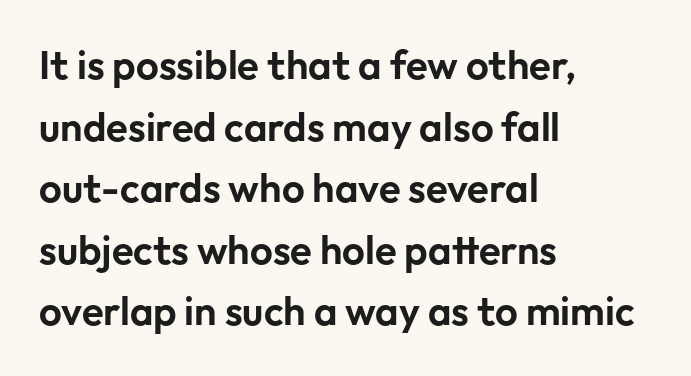
{"serif": "no", "italic": "no", "width": "normal", "stroke_contrast": "low", "x_height": "medium", "monospaced": "no", "underline": "no", "align": "left", "line_spacing": "normal", "line_spacing_ratio": 1.54, "letter_spacing": "normal", "letter_spacing_em": 0.0, "glyph_px": 40}
